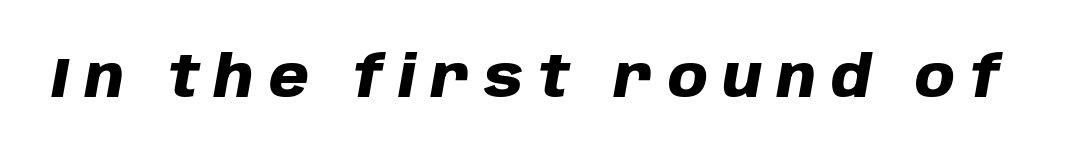
The image shows 57 px heavy type, italic (leaning right); set unusually wide letter spacing (+0.26 em), not underlined; low stroke contrast and a large x-height.
